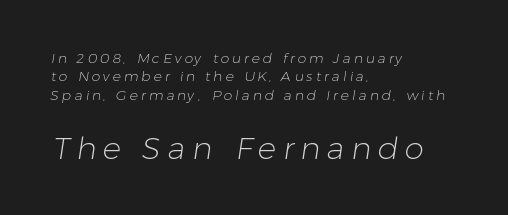
The image shows 31 px light sans-serif type; set left-aligned, normal line spacing (1.31x), unusually wide letter spacing (+0.21 em), not underlined; the second (bottom) block is 2.21x larger; low stroke contrast and a medium x-height.
